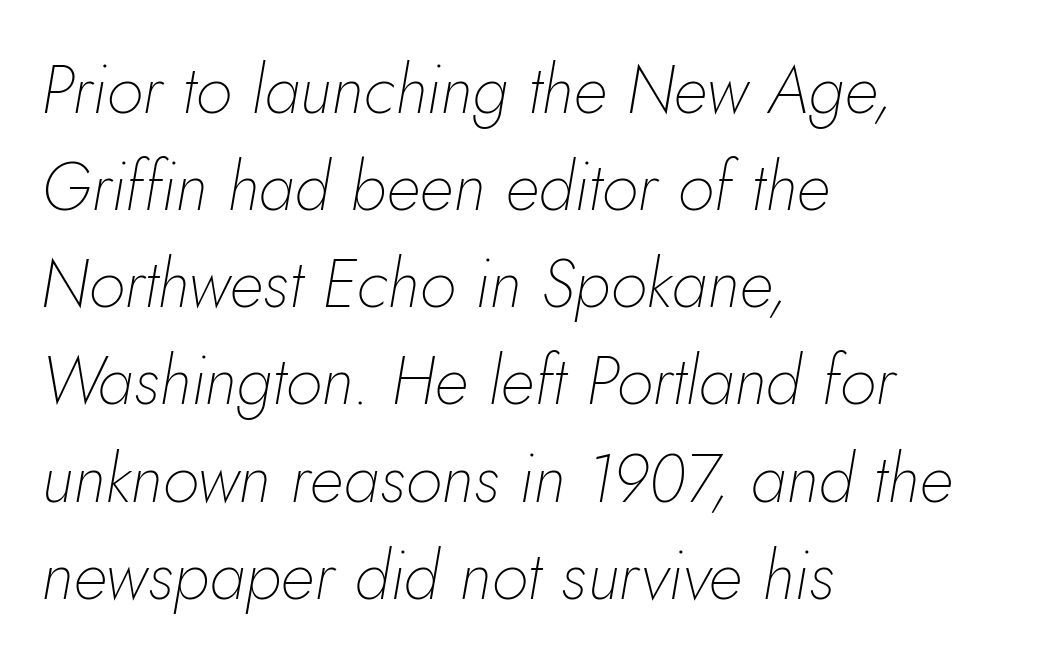
Notice how descenders clear the ascenders below comfortably — that's standard leading. Leftover space on each line is placed entirely after the last word. If you drew a line through each stem, it would be angled. The face used here is proportionally spaced, like ordinary book or web type.
